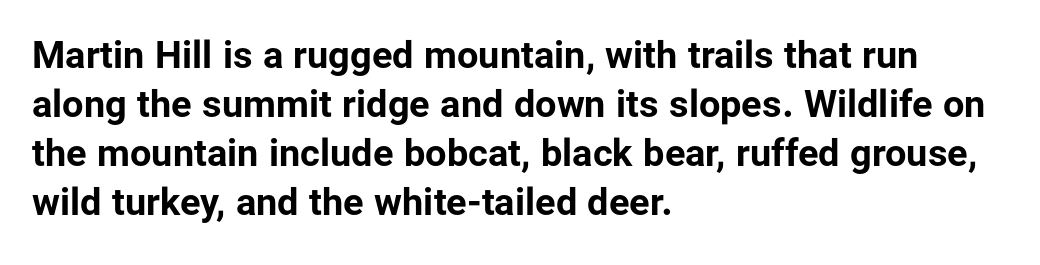
The letters stand upright; this is a roman face. These lines stack with their left ends in a neat column. Reading down the column, the eye jumps a familiar distance to each next line. A typesetter would call this proportional, since set widths differ per character.
